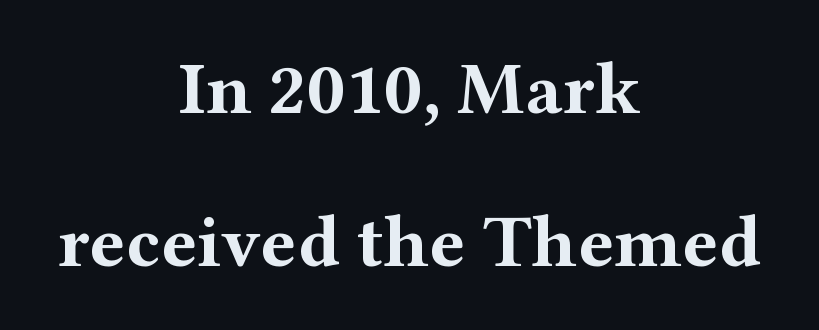
The image shows 75 px bold, wide serif type, upright; set centered, loose line spacing (2.04x), normal letter spacing, not underlined; medium stroke contrast and a medium x-height.
